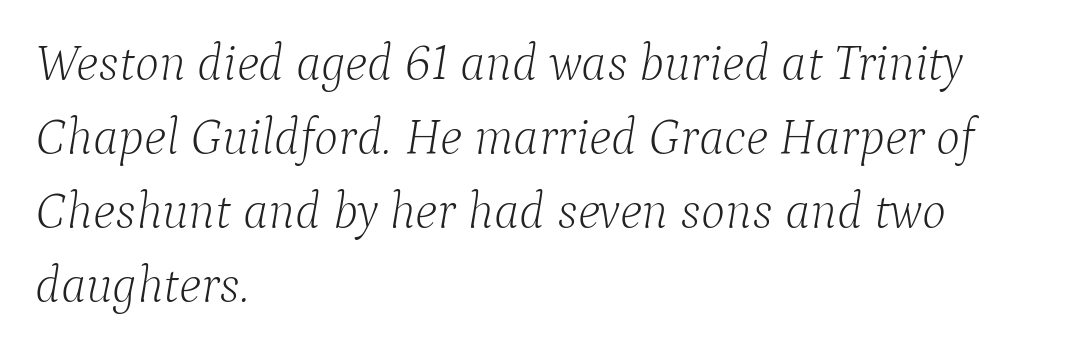
The image shows 51 px light serif type, italic (leaning right); set left-aligned, normal line spacing (1.45x), normal letter spacing, not underlined; low stroke contrast and a medium x-height.
